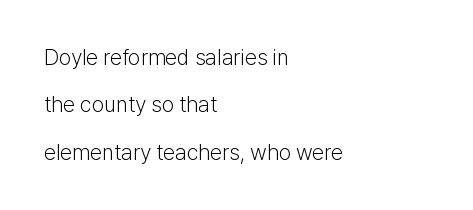
The image shows 22 px text type, upright; set left-aligned, loose line spacing (2.15x), normal letter spacing, not underlined.
